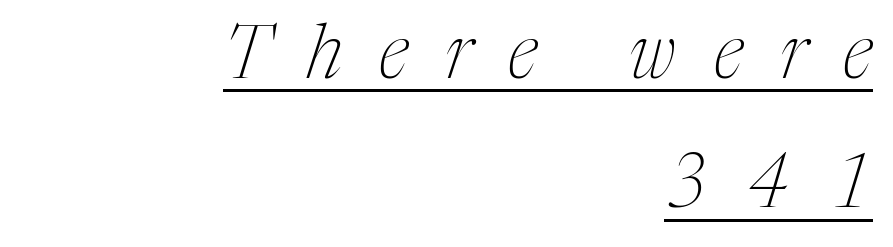
A typesetter would call this proportional, since set widths differ per character. What decoration does the sample have? An underline. Layout note: lines flush right. If you drew a line through each stem, it would be angled. The weight would be labelled regular, book, light, or lighter still.
